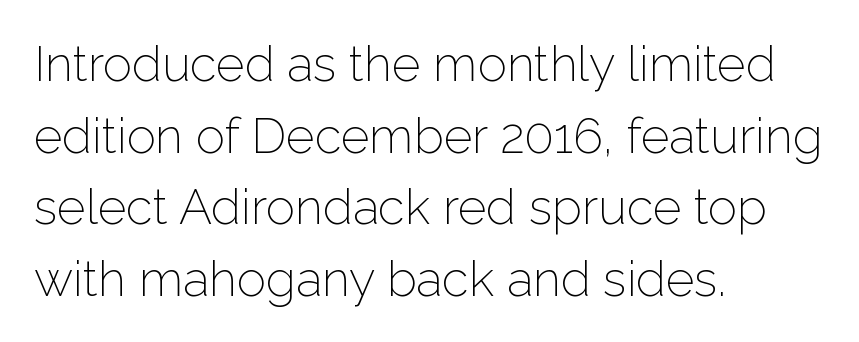
Q: Is the text bold? A: No.
Q: Is the text italic (slanted)? A: No, it is upright.
Q: Is the typeface a serif or a sans-serif typeface? A: Sans-serif.
Q: Is the text underlined? A: No.
Q: How is the paragraph aligned? A: Left-aligned.
Q: Is the spacing between letters normal or unusually wide? A: Normal.
Q: Is the spacing between lines tight, normal or loose? A: Normal.
Q: Width (condensed, normal, or wide)? A: Normal.
Q: Stroke contrast? A: Low.
Q: x-height? A: Medium.
Q: Monospaced? A: No.
